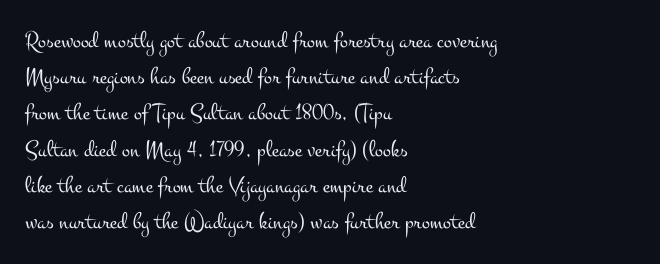
Default kerning and tracking; the words read as compact shapes. This rendering uses left alignment, leaving the right contour irregular. Students, observe: this is what conventionally led text looks like. Each stroke keeps to a modest, everyday thickness or less. Honestly, there is no underline to notice here at all.
